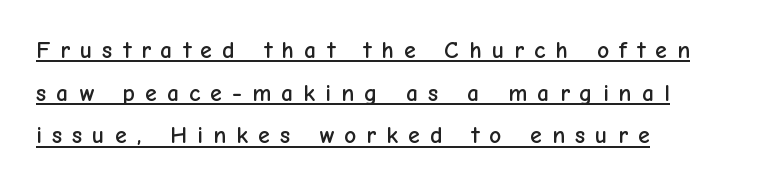
Q: Is the text italic (slanted)? A: No, it is upright.
Q: Is the text underlined? A: Yes.
Q: How is the paragraph aligned? A: Left-aligned.
Q: Is the spacing between letters normal or unusually wide? A: Unusually wide.
